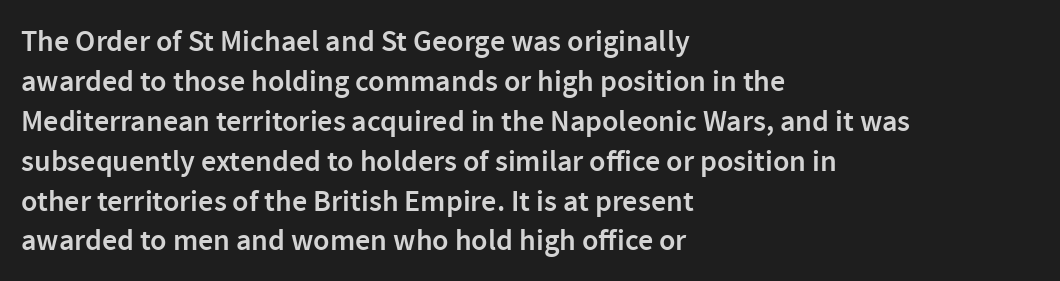
The image shows 30 px semibold sans-serif type, upright; set left-aligned, normal line spacing (1.33x), normal letter spacing, not underlined; a medium x-height.
